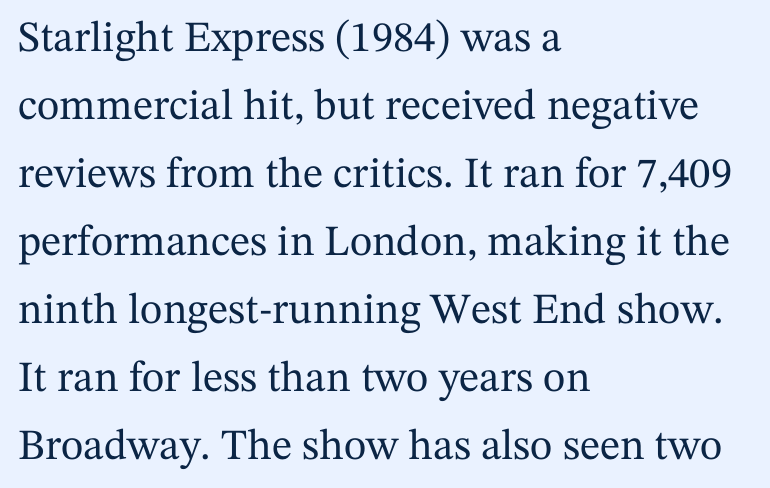
{"serif": "yes", "italic": "no", "width": "normal", "stroke_contrast": "medium", "x_height": "medium", "monospaced": "no", "underline": "no", "align": "left", "line_spacing": "normal", "line_spacing_ratio": 1.58, "letter_spacing": "normal", "letter_spacing_em": 0.0, "glyph_px": 43}
